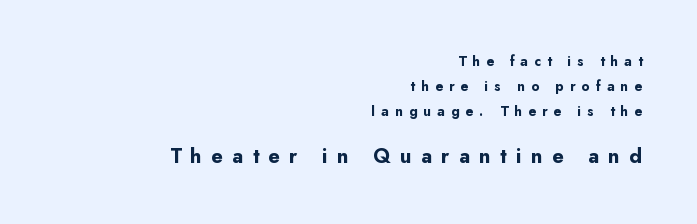
{"italic": "no", "bold": "yes", "underline": "no", "align": "right", "line_spacing_ratio": 1.77, "letter_spacing": "wide", "letter_spacing_em": 0.44, "larger_block": "second", "size_ratio": 1.5, "glyph_px": 21}
